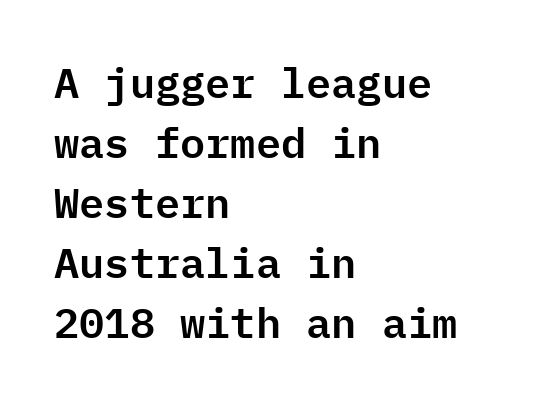
{"serif": "no", "italic": "no", "width": "normal", "stroke_contrast": "low", "x_height": "medium", "monospaced": "yes", "underline": "no", "align": "left", "line_spacing": "normal", "line_spacing_ratio": 1.43, "letter_spacing": "normal", "letter_spacing_em": 0.0, "glyph_px": 42}
